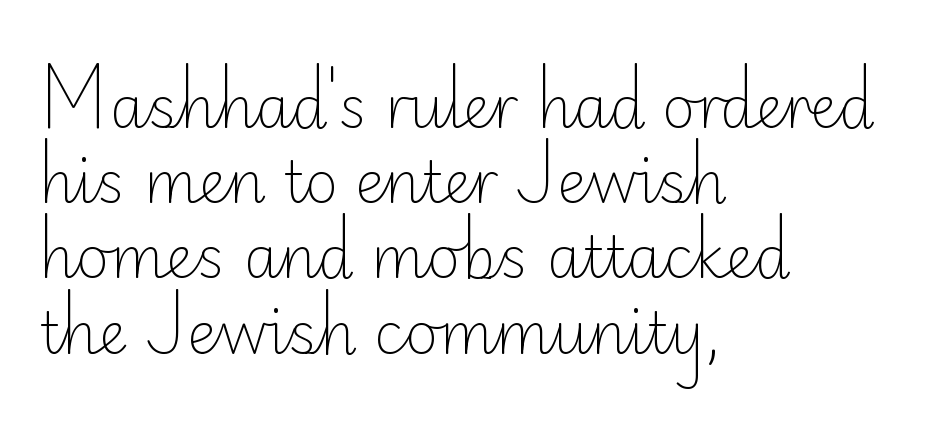
The text block is weighted toward the left margin, trailing off unevenly rightward. Unlike a traditional serif, this face leaves its strokes unadorned. Is there any slant? The stems are plumb. Students, observe: this is what conventionally led text looks like. Is the stroke heavy? The answer is a plain regular-or-lighter.
